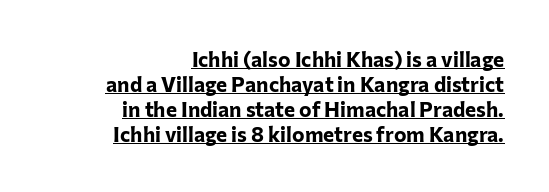
Q: Is the text bold? A: Yes.
Q: Is the text italic (slanted)? A: No, it is upright.
Q: Is the text underlined? A: Yes.
Q: How is the paragraph aligned? A: Right-aligned.
Q: Is the spacing between letters normal or unusually wide? A: Normal.
